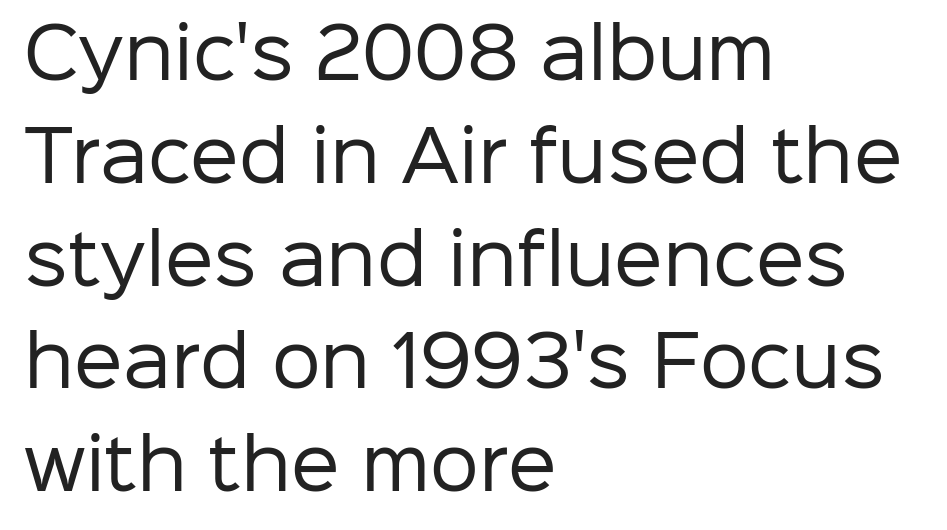
The image shows 69 px regular-weight sans-serif type, upright; set left-aligned, normal line spacing (1.49x), normal letter spacing, not underlined; low stroke contrast and a medium x-height.
